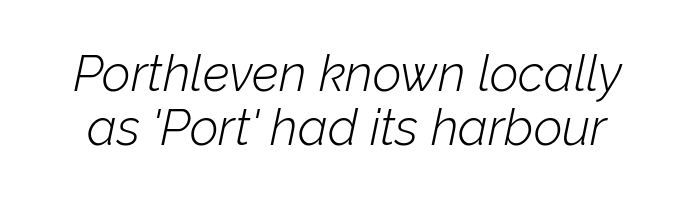
{"italic": "yes", "lean": "right", "slant_degrees": 12, "bold": "no", "weight": "light", "width": "normal", "stroke_contrast": "low", "x_height": "medium", "monospaced": "no", "underline": "no", "line_spacing": "tight", "line_spacing_ratio": 1.08, "letter_spacing": "normal", "letter_spacing_em": 0.0, "glyph_px": 50}
